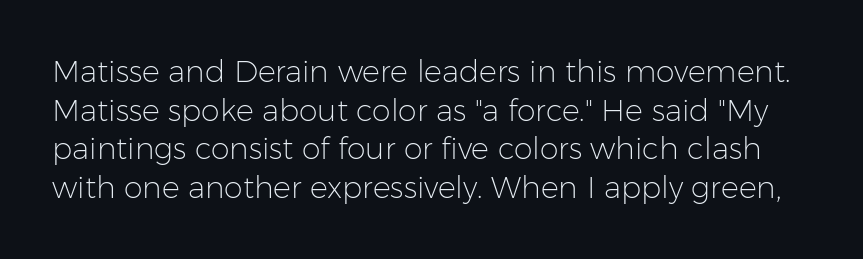
The typesetting does not lean heavy: it is not bold. A normal amount of white space separates one row of letters from the next. Letters rest on an invisible, unmarked baseline. Think of a printed novel: that variable character pitch is what you see here. This sample uses an upright cut, with every glyph sitting square on the baseline.
